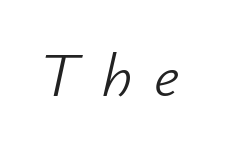
{"italic": "yes", "lean": "right", "slant_degrees": 12, "bold": "no", "weight": "light", "width": "normal", "stroke_contrast": "low", "x_height": "small", "monospaced": "no", "underline": "no", "letter_spacing": "wide", "letter_spacing_em": 0.35, "glyph_px": 63}
